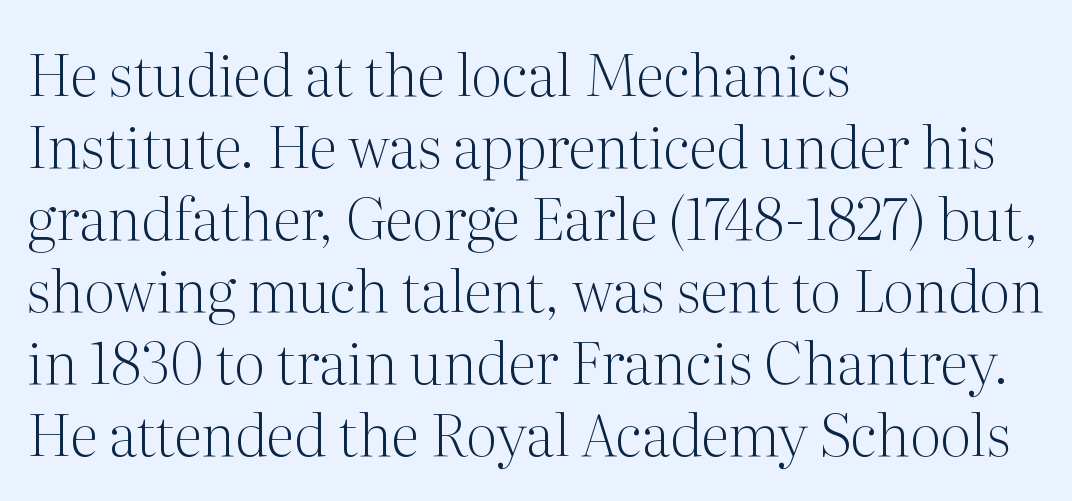
Q: Is the text bold? A: No.
Q: Is the text italic (slanted)? A: No, it is upright.
Q: Is the typeface a serif or a sans-serif typeface? A: Serif.
Q: Is the text underlined? A: No.
Q: How is the paragraph aligned? A: Left-aligned.
Q: Is the spacing between letters normal or unusually wide? A: Normal.
Q: Width (condensed, normal, or wide)? A: Normal.
Q: Stroke contrast? A: Medium.
Q: x-height? A: Medium.
Q: Monospaced? A: No.
